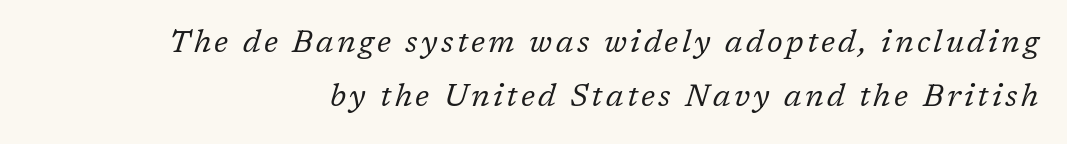
{"serif": "yes", "italic": "yes", "lean": "right", "slant_degrees": 17, "bold": "no", "weight": "regular", "width": "normal", "stroke_contrast": "low", "x_height": "medium", "monospaced": "no", "underline": "no", "line_spacing_ratio": 1.74, "glyph_px": 31}
